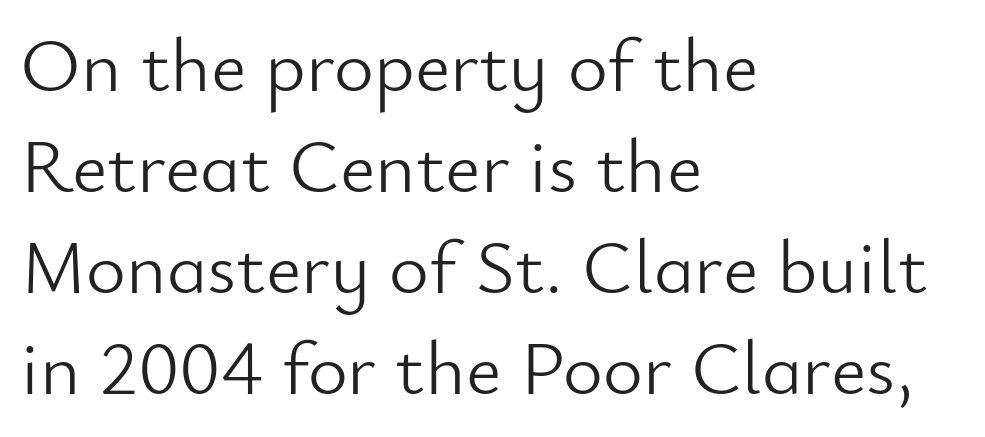
{"serif": "no", "italic": "no", "bold": "no", "weight": "light", "width": "normal", "stroke_contrast": "low", "x_height": "small", "monospaced": "no", "underline": "no", "align": "left", "line_spacing": "normal", "line_spacing_ratio": 1.31, "letter_spacing": "normal", "letter_spacing_em": 0.0, "glyph_px": 77}
